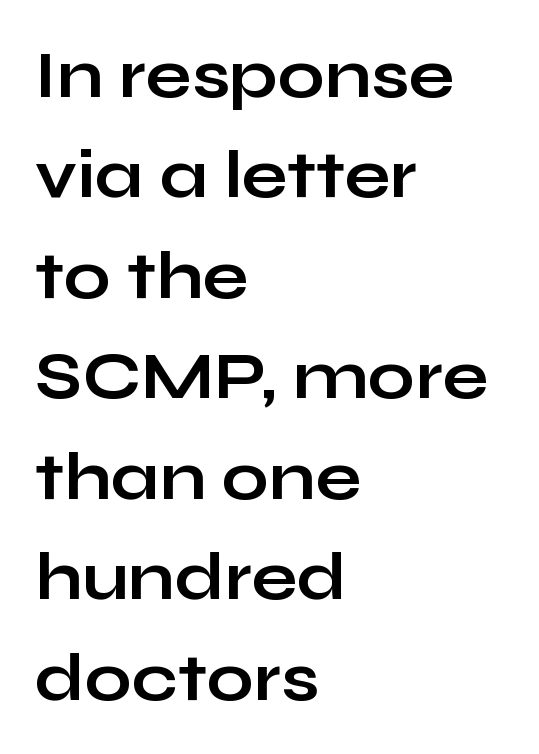
The rendering uses a moderate line-height, typical for paragraphs. Compared with an ordinary text face, these strokes are far heavier — a full bold. A student would call this left alignment; a typographer would say flush left, rag right. The lettering holds an erect, upright posture throughout. Varying glyph widths throughout — classic text-font behaviour.
